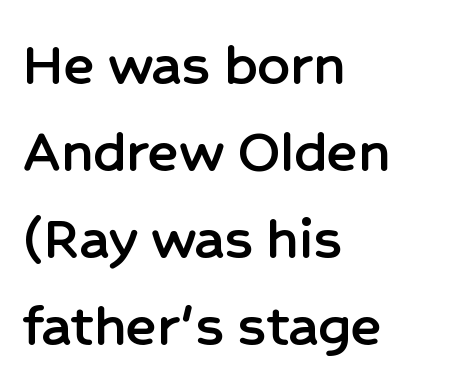
This rendering features lettering with no underline. Leading: standard. Classification — sans serif. The specimen reads as upright at a glance.
